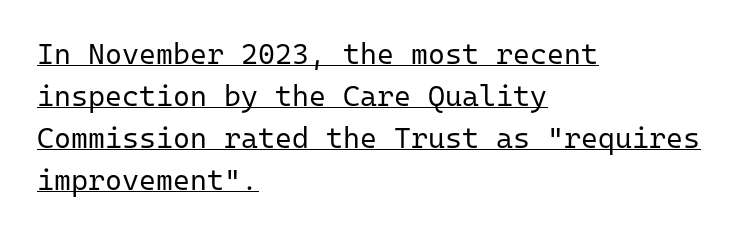
A light-to-regular cut is what we see here. Do the letters lean? They stand straight. Has an underline been added? It has. The horizontal fit of the characters is conventional and even. Fixed-width glyphs throughout — classic coding-font behaviour. Look at the bottom of the vertical strokes: they stop flat, with no serifs.
